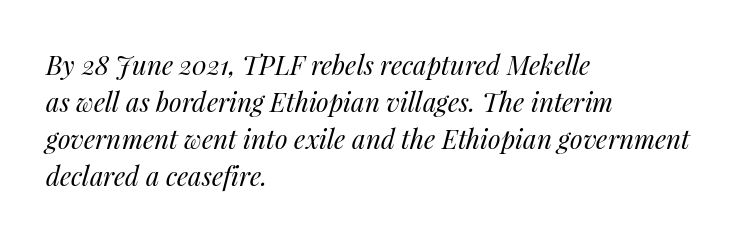
{"italic": "yes", "lean": "right", "slant_degrees": 14, "bold": "no", "underline": "no", "align": "left", "line_spacing": "normal", "line_spacing_ratio": 1.42, "letter_spacing": "normal", "letter_spacing_em": 0.0, "glyph_px": 26}
